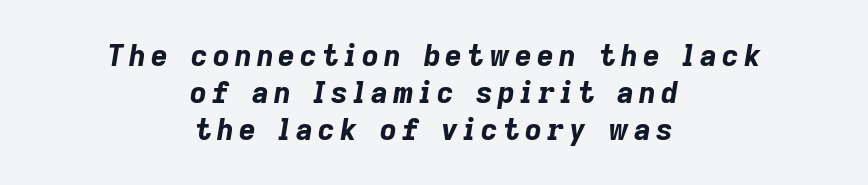
Q: Is the text bold? A: Yes.
Q: Is the text italic (slanted)? A: Yes, it leans right by about 9 degrees.
Q: Is the text underlined? A: No.
Q: How is the paragraph aligned? A: Centered.
Q: Is the spacing between lines tight, normal or loose? A: Normal.
Q: Width (condensed, normal, or wide)? A: Normal.
Q: Stroke contrast? A: Low.
Q: x-height? A: Medium.
Q: Monospaced? A: No.
